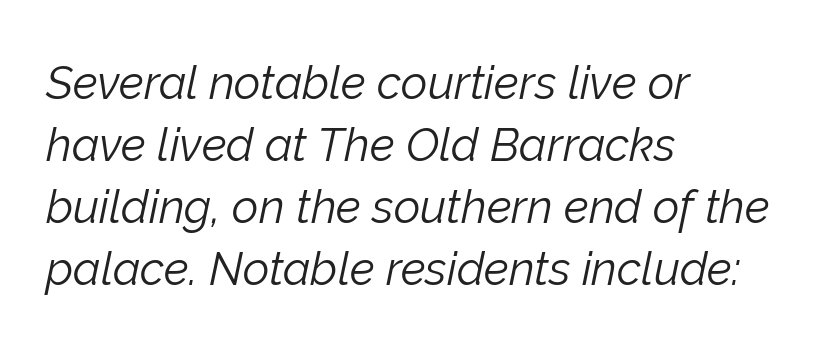
{"italic": "yes", "lean": "right", "slant_degrees": 12, "bold": "no", "weight": "light", "width": "normal", "stroke_contrast": "low", "x_height": "medium", "monospaced": "no", "underline": "no", "align": "left", "line_spacing": "normal", "line_spacing_ratio": 1.35, "letter_spacing": "normal", "letter_spacing_em": 0.0, "glyph_px": 46}
